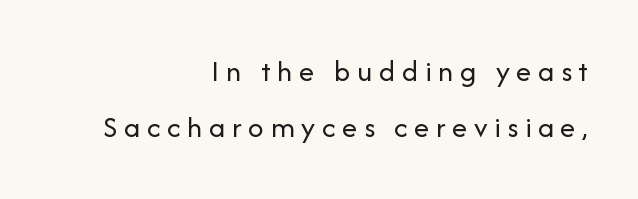
{"serif": "no", "italic": "no", "bold": "no", "weight": "regular", "width": "normal", "stroke_contrast": "low", "x_height": "medium", "monospaced": "no", "underline": "no", "align": "right", "line_spacing_ratio": 1.81, "letter_spacing": "wide", "letter_spacing_em": 0.21, "glyph_px": 31}
